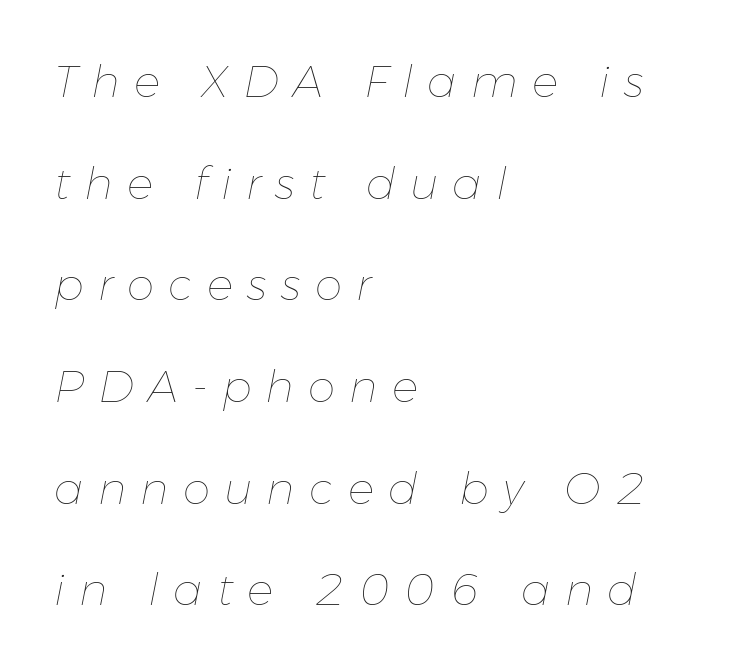
{"italic": "yes", "lean": "right", "slant_degrees": 11, "bold": "no", "weight": "thin", "width": "normal", "stroke_contrast": "low", "x_height": "medium", "monospaced": "no", "underline": "no", "align": "left", "line_spacing": "loose", "line_spacing_ratio": 2.31, "letter_spacing": "wide", "letter_spacing_em": 0.32, "glyph_px": 44}
